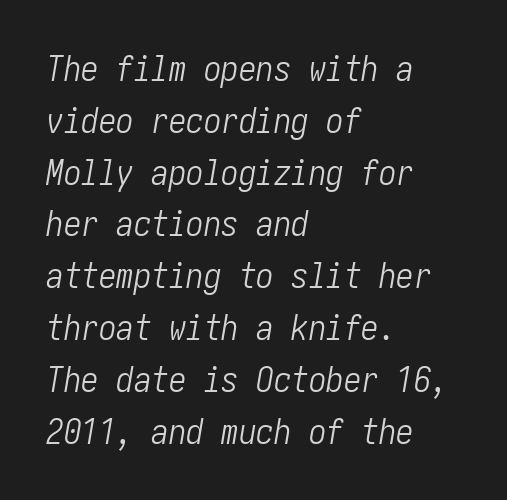
The font's italic variant was chosen for this text. The block of text has a typical density, with ordinary space between rows. A light-to-regular cut is what we see here. The specimen omits any rule beneath the text block's lines.
